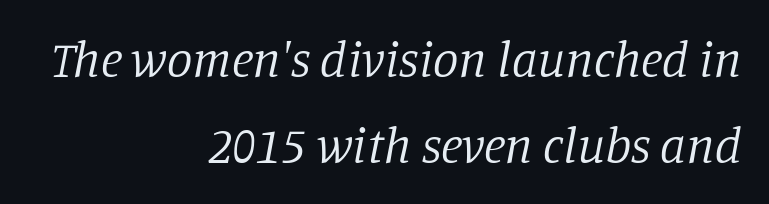
Q: Is the text bold? A: No.
Q: Is the text italic (slanted)? A: Yes, it leans right by about 11 degrees.
Q: Is the typeface a serif or a sans-serif typeface? A: Serif.
Q: Is the text underlined? A: No.
Q: How is the paragraph aligned? A: Right-aligned.
Q: Is the spacing between letters normal or unusually wide? A: Normal.
Q: Is the spacing between lines tight, normal or loose? A: Normal.
Q: Width (condensed, normal, or wide)? A: Normal.
Q: Stroke contrast? A: Low.
Q: x-height? A: Large.
Q: Monospaced? A: No.
